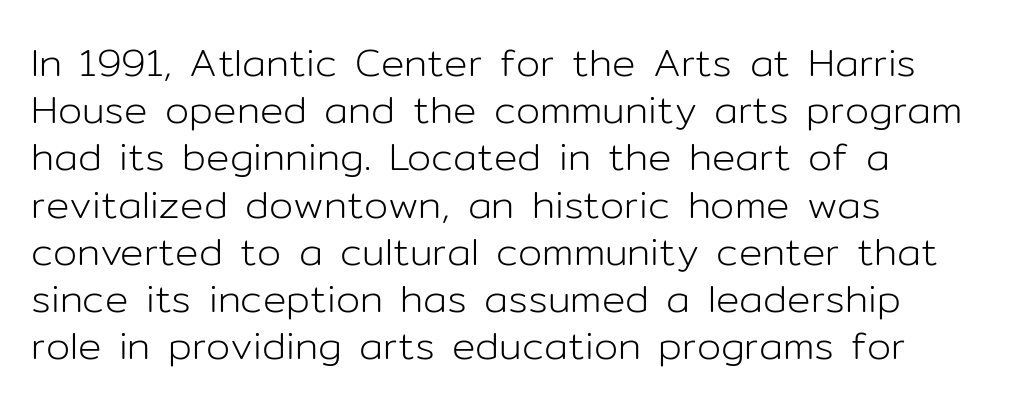
Quick note: not italic, upright. The text block is weighted toward the left margin, trailing off unevenly rightward. Compared with a typical body face, this is equally light or lighter still. There is no visible air inserted between adjacent glyphs. Letterform terminals end flat and unadorned throughout the passage. Underlining? Definitely not there.
